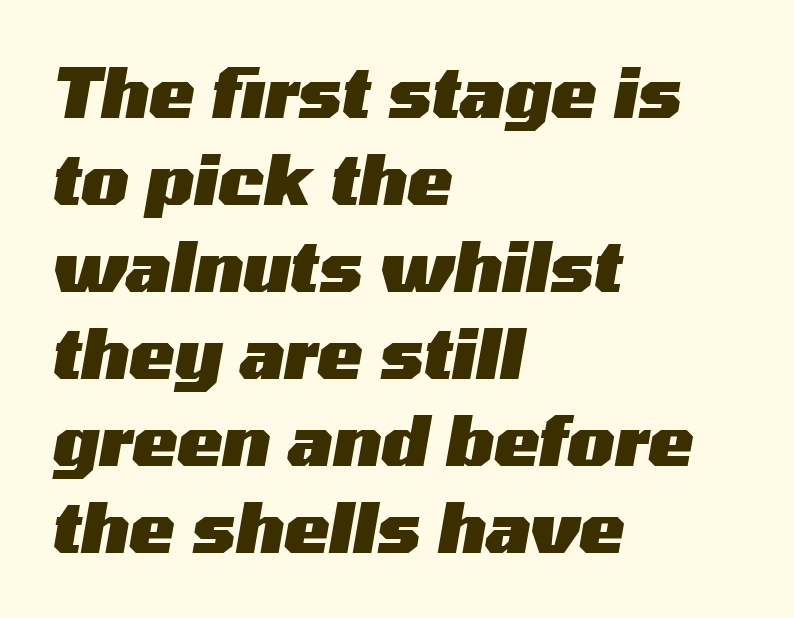
{"italic": "yes", "lean": "right", "slant_degrees": 10, "bold": "yes", "weight": "heavy", "width": "wide", "stroke_contrast": "medium", "x_height": "medium", "monospaced": "no", "underline": "no", "align": "left", "line_spacing": "normal", "line_spacing_ratio": 1.28, "letter_spacing": "normal", "letter_spacing_em": 0.0, "glyph_px": 68}
